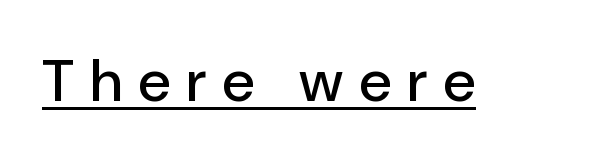
Does the type have serifs? No, each stem ends abruptly. The type sits square on the baseline with zero lean. Looks like regular typesetting: each glyph gets only the width it needs. Descenders here cross a horizontal rule under the line. How are the letters spaced? Widely, with obvious added tracking.
